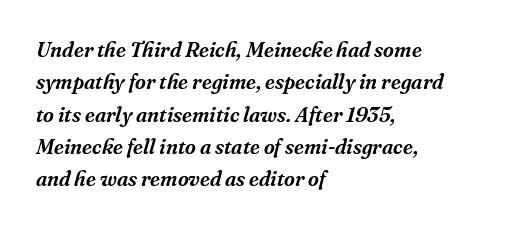
Q: Is the text italic (slanted)? A: Yes, it leans right by about 16 degrees.
Q: Is the text underlined? A: No.
Q: How is the paragraph aligned? A: Left-aligned.
Q: Is the spacing between letters normal or unusually wide? A: Normal.
Q: Is the spacing between lines tight, normal or loose? A: Normal.
